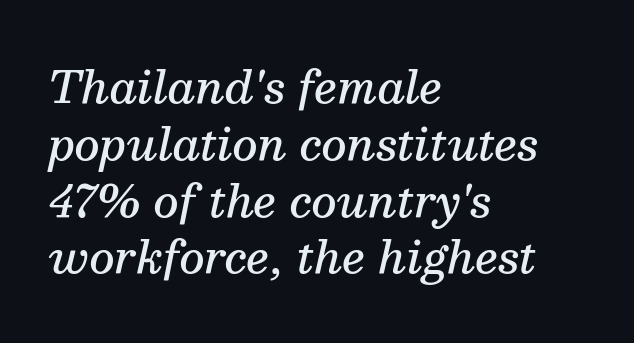
The image shows 44 px semibold serif type, italic (leaning right); set left-aligned, normal line spacing (1.29x), normal letter spacing, not underlined; medium stroke contrast and a medium x-height.
